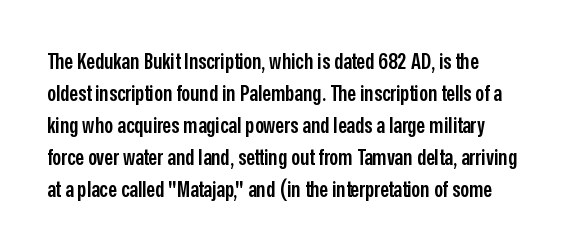
Q: Is the text bold? A: Semi-bold.
Q: Is the text italic (slanted)? A: No, it is upright.
Q: Is the text underlined? A: No.
Q: Is the spacing between letters normal or unusually wide? A: Normal.
Q: Is the spacing between lines tight, normal or loose? A: Normal.
